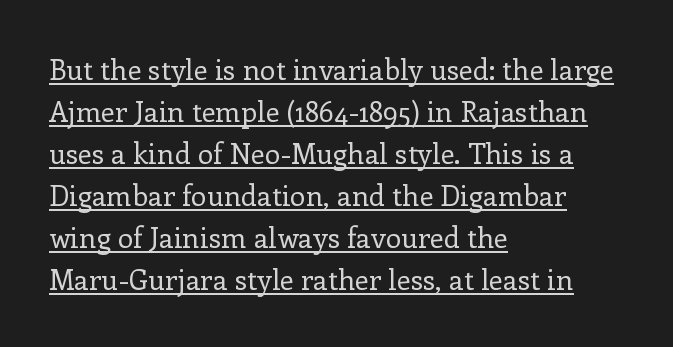
In terms of letterform style, serifs are clearly present. Character widths vary here, with narrow letters taking less room than wide ones. Visually the block forms a straight wall on the left and a jagged coastline on the right. The typography opts for an upright posture over an oblique one. Tracking here is standard; glyphs follow each other at the usual distance.
